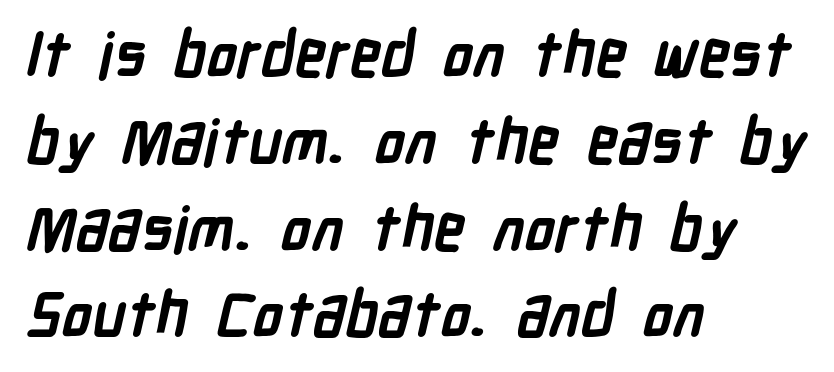
{"serif": "no", "bold": "yes", "weight": "semibold", "width": "condensed", "stroke_contrast": "low", "x_height": "medium", "monospaced": "no", "underline": "no", "align": "left", "line_spacing": "normal", "line_spacing_ratio": 1.4, "letter_spacing": "normal", "letter_spacing_em": 0.0, "glyph_px": 62}
